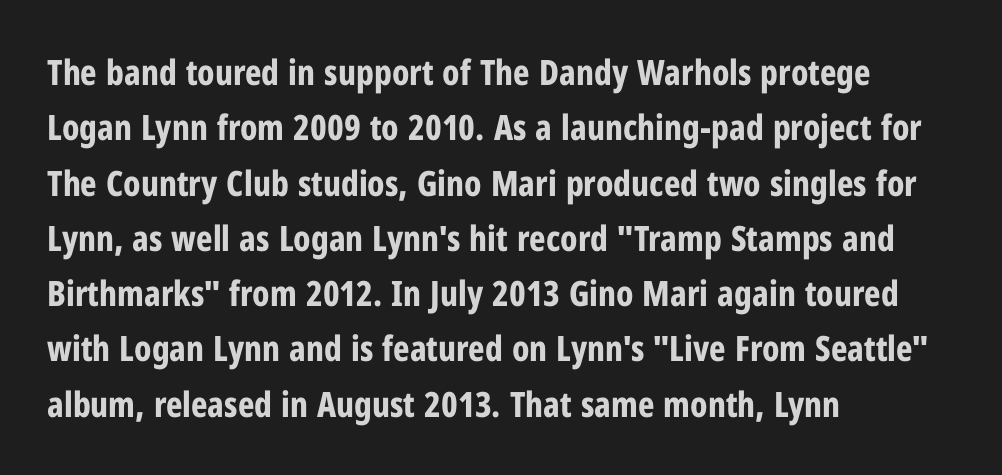
Q: Is the text bold? A: Yes.
Q: Is the text italic (slanted)? A: No, it is upright.
Q: Is the typeface a serif or a sans-serif typeface? A: Sans-serif.
Q: Is the text underlined? A: No.
Q: How is the paragraph aligned? A: Left-aligned.
Q: Is the spacing between letters normal or unusually wide? A: Normal.
Q: Is the spacing between lines tight, normal or loose? A: Normal.
Q: Width (condensed, normal, or wide)? A: Condensed.
Q: Stroke contrast? A: Low.
Q: x-height? A: Medium.
Q: Monospaced? A: No.
